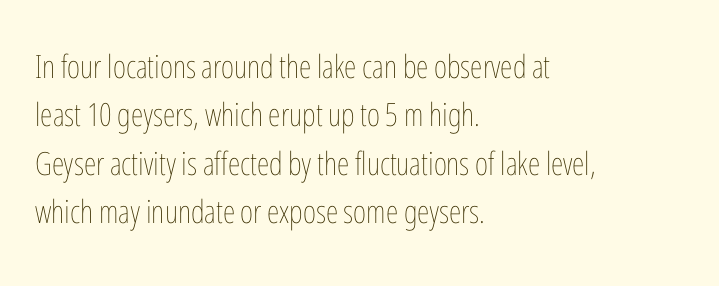
The image shows 32 px thin, condensed type, upright; set left-aligned, normal line spacing (1.51x), normal letter spacing, not underlined; low stroke contrast and a medium x-height.
